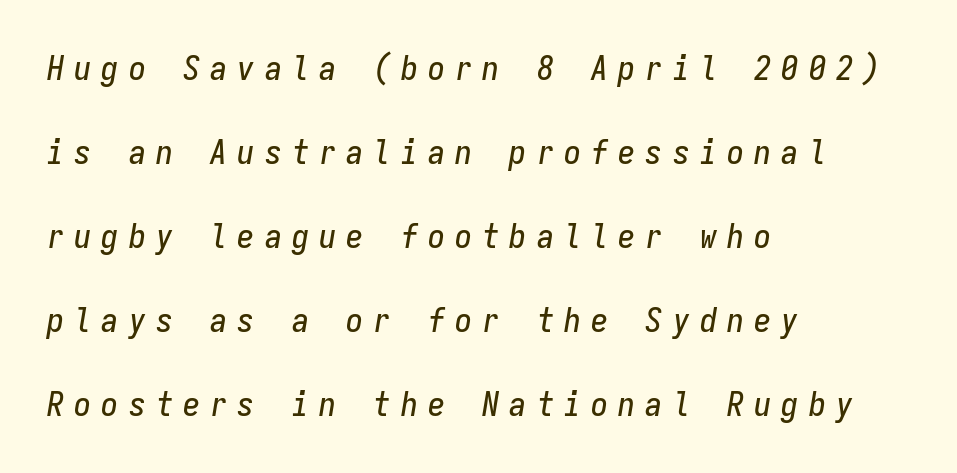
{"italic": "yes", "lean": "right", "slant_degrees": 9, "width": "condensed", "stroke_contrast": "low", "x_height": "medium", "monospaced": "yes", "underline": "no", "align": "left", "line_spacing": "loose", "line_spacing_ratio": 2.47, "letter_spacing": "wide", "letter_spacing_em": 0.3, "glyph_px": 34}
